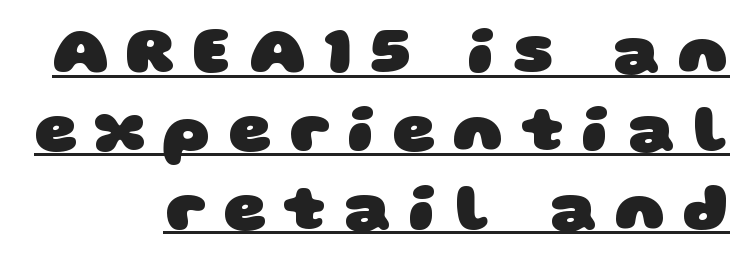
{"serif": "no", "bold": "yes", "weight": "heavy", "width": "wide", "stroke_contrast": "low", "x_height": "large", "monospaced": "no", "underline": "yes", "align": "right", "line_spacing_ratio": 1.17, "letter_spacing": "wide", "letter_spacing_em": 0.26, "glyph_px": 67}
